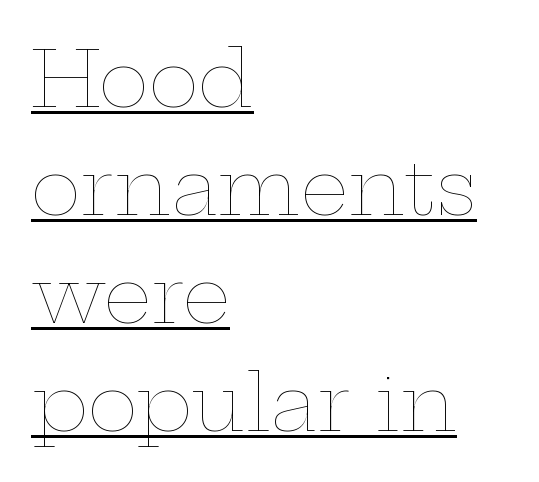
Compared with a centered layout, this one pins lines to the left instead. Think of a printed novel: that variable character pitch is what you see here. You could call the tracking neutral — neither tight nor loose. A normal amount of white space separates one row of letters from the next.
